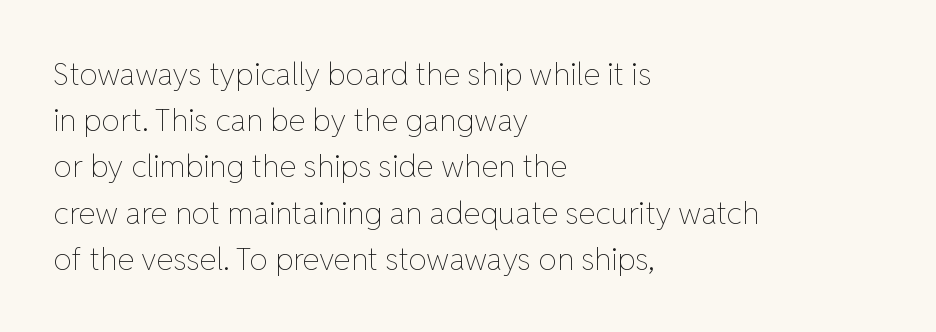
Q: Is the text bold? A: No.
Q: Is the text italic (slanted)? A: No, it is upright.
Q: Is the text underlined? A: No.
Q: How is the paragraph aligned? A: Left-aligned.
Q: Is the spacing between letters normal or unusually wide? A: Normal.
Q: Is the spacing between lines tight, normal or loose? A: Normal.
Q: Width (condensed, normal, or wide)? A: Normal.
Q: Stroke contrast? A: Low.
Q: x-height? A: Medium.
Q: Monospaced? A: No.
